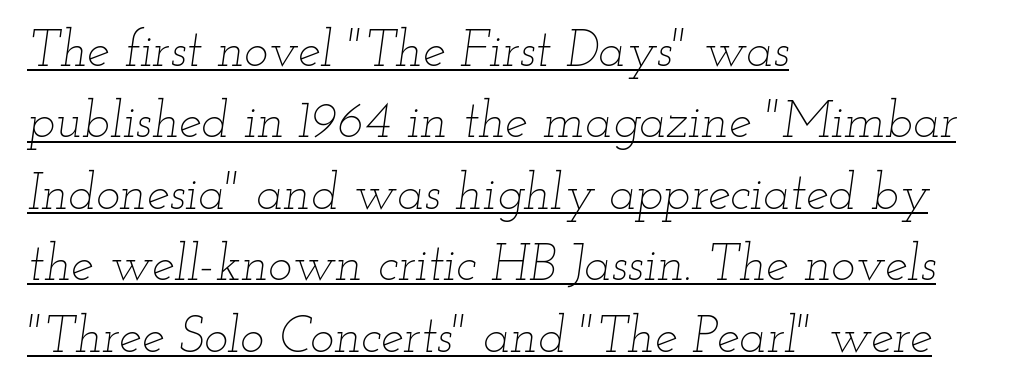
Slanted lettering throughout. Glance below the letters and you will spot a drawn line. The face looks like a standard text weight, possibly lighter. Regarding leading, the lines here are spaced in the standard way. Compared with a centered layout, this one pins lines to the left instead.
